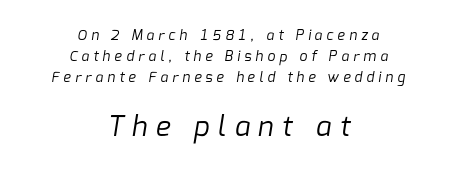
The image shows 28 px regular-weight sans-serif type; set centered, normal line spacing (1.5x), unusually wide letter spacing (+0.3 em), not underlined; the second (bottom) block is 2.0x larger; low stroke contrast and a medium x-height.
